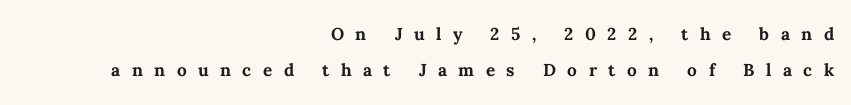
The image shows 23 px bold type, upright; set right-aligned, normal line spacing (1.56x), unusually wide letter spacing (+0.5 em), not underlined.
